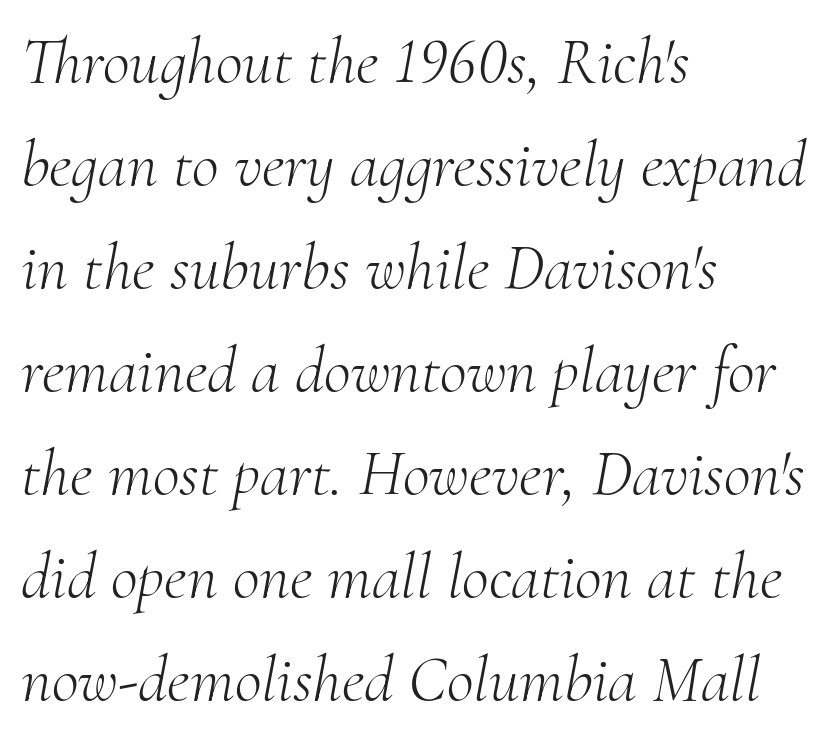
{"serif": "yes", "italic": "yes", "lean": "right", "slant_degrees": 10, "bold": "no", "weight": "light", "width": "normal", "stroke_contrast": "medium", "x_height": "small", "monospaced": "no", "underline": "no", "align": "left", "line_spacing": "normal", "line_spacing_ratio": 1.56, "letter_spacing": "normal", "letter_spacing_em": 0.0, "glyph_px": 66}
